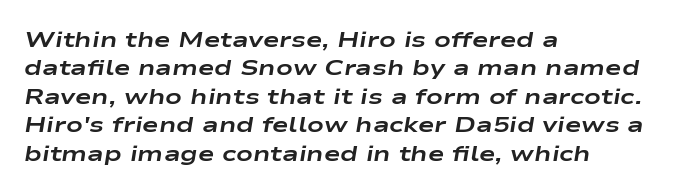
The face used here has a pronounced slope to its letters. The words here are not underlined. The sample has been set heavy, in full bold. Tracking here is standard; glyphs follow each other at the usual distance.
